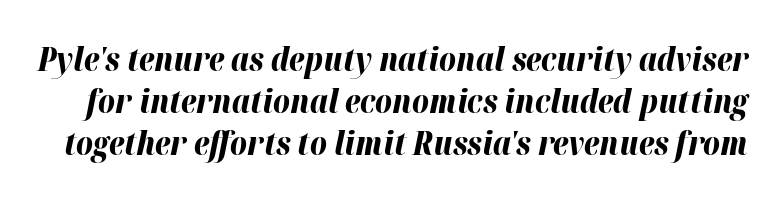
Q: Is the text bold? A: Yes.
Q: Is the text italic (slanted)? A: Yes, it leans right by about 12 degrees.
Q: Is the text underlined? A: No.
Q: Is the spacing between letters normal or unusually wide? A: Normal.
Q: Is the spacing between lines tight, normal or loose? A: Normal.
Q: Width (condensed, normal, or wide)? A: Normal.
Q: Stroke contrast? A: High.
Q: x-height? A: Medium.
Q: Monospaced? A: No.
